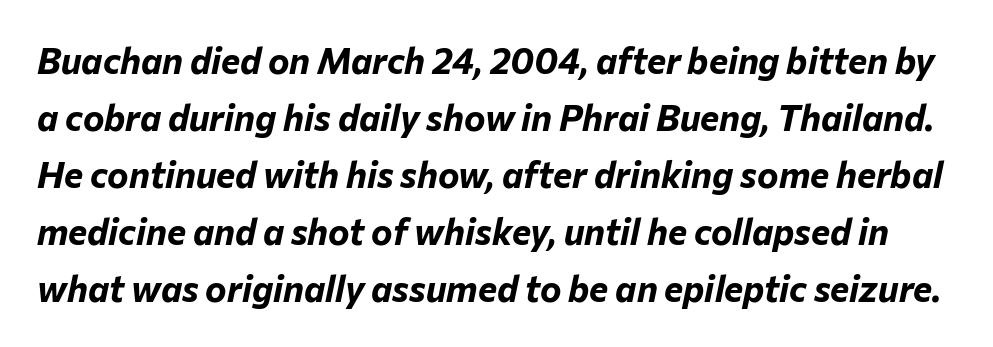
{"italic": "yes", "lean": "right", "slant_degrees": 12, "bold": "yes", "weight": "bold", "width": "normal", "stroke_contrast": "low", "x_height": "medium", "monospaced": "no", "underline": "no", "line_spacing": "normal", "line_spacing_ratio": 1.58, "letter_spacing": "normal", "letter_spacing_em": 0.0, "glyph_px": 36}
